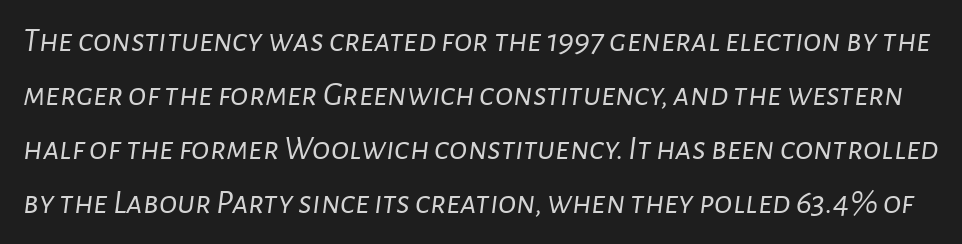
This sample uses plain, unmodified letter spacing. No chunkiness to these letters — they're not bold. Note the varied advance widths — an 'i' is clearly narrower than an 'm'. Regarding leading, the lines here are spaced in the standard way. Is the type slanted? Yes — the strokes lean at a clear angle.
